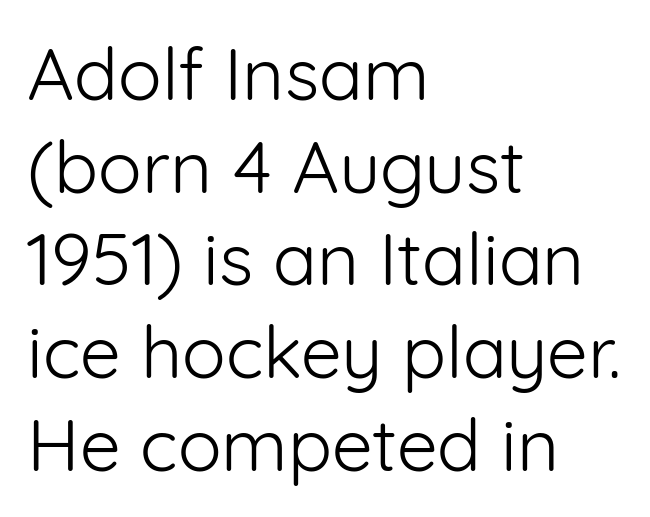
A classic flush-left, rag-right setting is used for this passage. The glyphs in this specimen are sans serif. Looks like regular typesetting: each glyph gets only the width it needs. The font sits on the lighter half of the weight spectrum, regular included.
